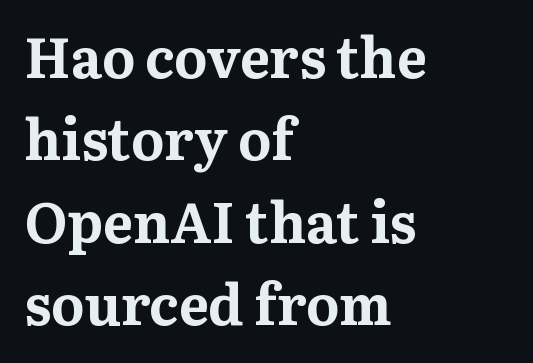
Any mark beneath the type? The region is blank. The passage shown has conventional tracking throughout. These lines are set flush left with a ragged right edge. Examine the stroke ends and you'll spot serifs.
